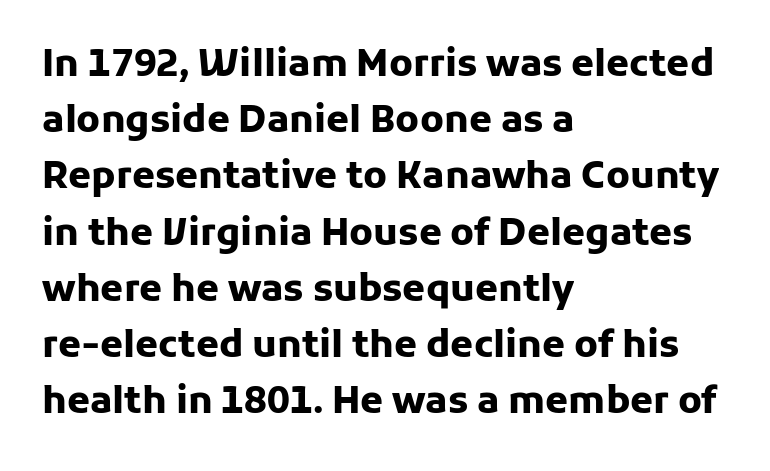
The image shows 37 px heavy sans-serif type, upright; set left-aligned, normal line spacing (1.52x), normal letter spacing, not underlined; low stroke contrast and a medium x-height.
